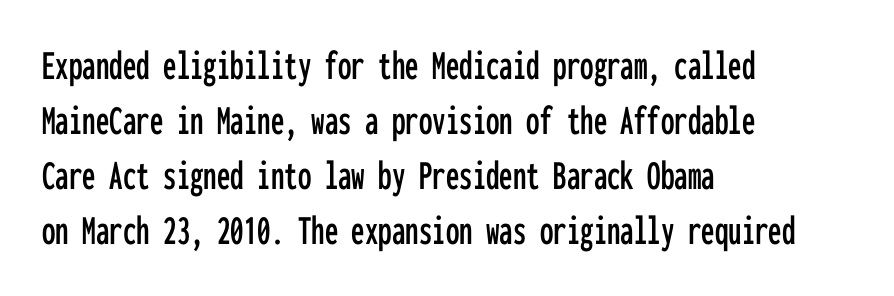
Q: Is the text italic (slanted)? A: No, it is upright.
Q: Is the typeface a serif or a sans-serif typeface? A: Sans-serif.
Q: Is the text underlined? A: No.
Q: How is the paragraph aligned? A: Left-aligned.
Q: Is the spacing between letters normal or unusually wide? A: Normal.
Q: Is the spacing between lines tight, normal or loose? A: Normal.
Q: Width (condensed, normal, or wide)? A: Condensed.
Q: Stroke contrast? A: Low.
Q: x-height? A: Medium.
Q: Monospaced? A: Yes.
